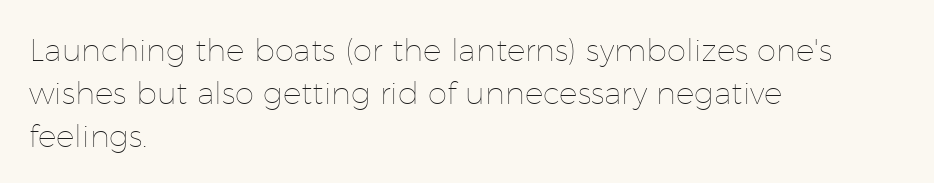
Stems here are at most as thick as an everyday book face. How are the letters spaced? Ordinarily, with no added tracking. Italic? Not at all — the glyphs are vertical. Honestly, there is no underline to notice here at all. The passage shown is typed in a proportional face where columns would drift.
